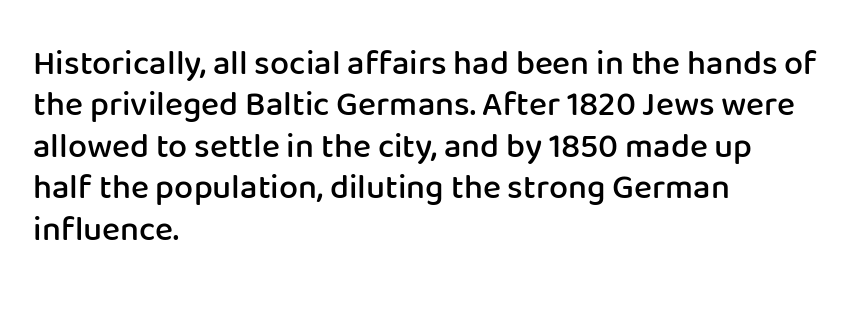
Q: Is the text bold? A: Semi-bold.
Q: Is the text italic (slanted)? A: No, it is upright.
Q: Is the typeface a serif or a sans-serif typeface? A: Sans-serif.
Q: Is the text underlined? A: No.
Q: How is the paragraph aligned? A: Left-aligned.
Q: Is the spacing between letters normal or unusually wide? A: Normal.
Q: Width (condensed, normal, or wide)? A: Normal.
Q: Stroke contrast? A: Low.
Q: x-height? A: Medium.
Q: Monospaced? A: No.
